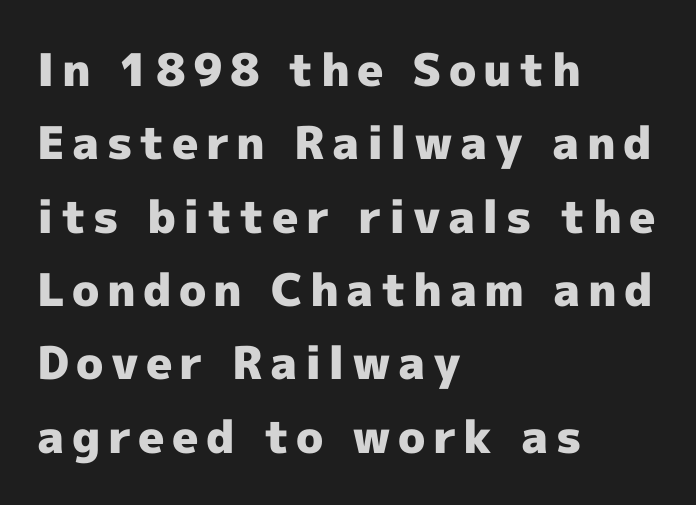
The image shows 45 px heavy sans-serif type, upright; set left-aligned, normal line spacing (1.63x), not underlined; a medium x-height.
